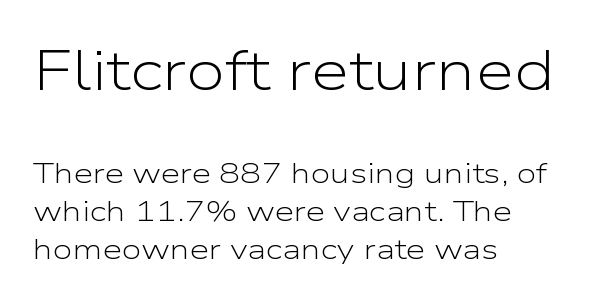
Standard letterfit; no display-style spreading of the glyphs. The passage shown is typed in a proportional face where columns would drift. Is the stroke heavy? The answer is a plain regular-or-lighter. Typographically, this falls in the sans-serif category.
